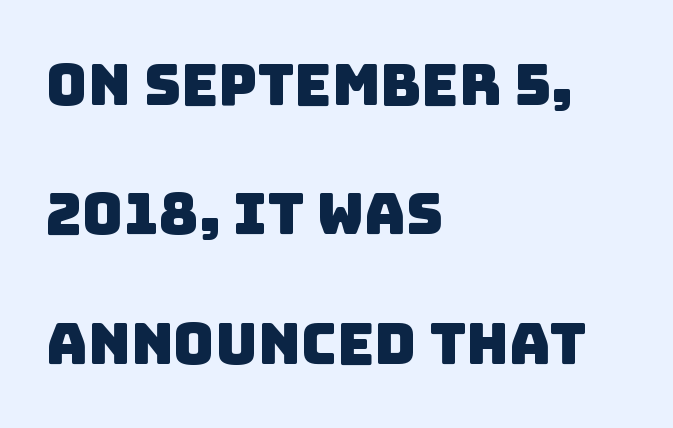
{"serif": "no", "width": "normal", "stroke_contrast": "low", "x_height": "large", "monospaced": "no", "underline": "no", "align": "left", "line_spacing": "loose", "line_spacing_ratio": 2.27, "letter_spacing": "normal", "letter_spacing_em": 0.0, "glyph_px": 57}
